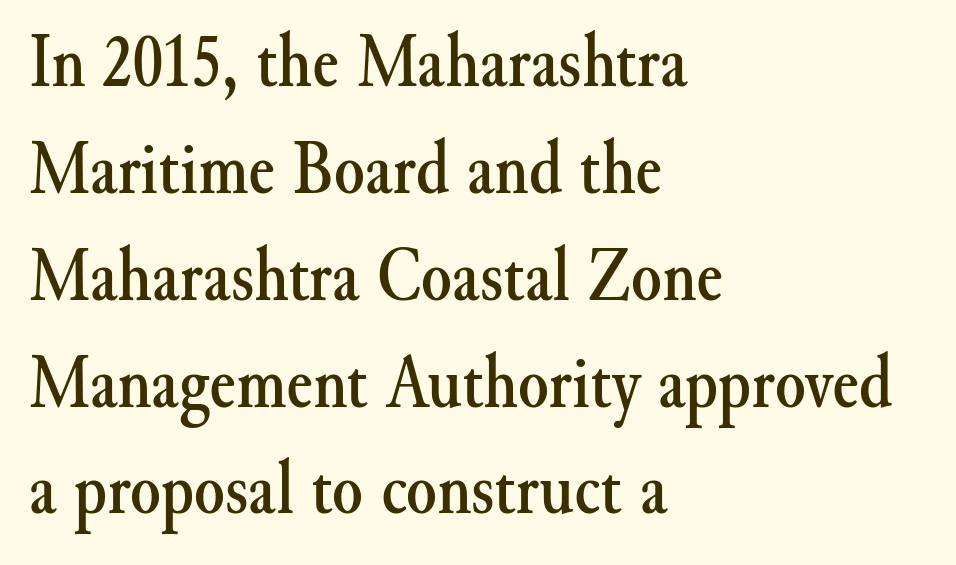
{"serif": "yes", "italic": "no", "width": "normal", "stroke_contrast": "medium", "x_height": "small", "monospaced": "no", "underline": "no", "align": "left", "line_spacing": "normal", "line_spacing_ratio": 1.37, "letter_spacing": "normal", "letter_spacing_em": 0.0, "glyph_px": 78}
